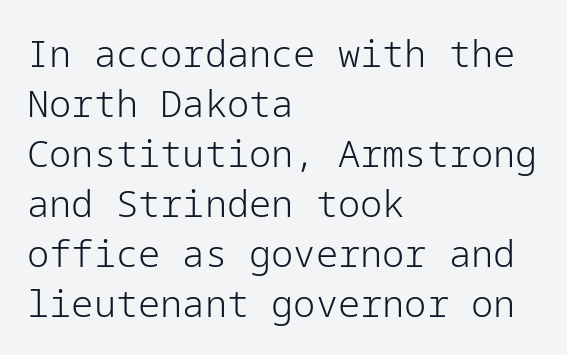
The image shows 37 px light sans-serif type, upright; set left-aligned, normal line spacing (1.35x), normal letter spacing, not underlined; low stroke contrast and a medium x-height.
